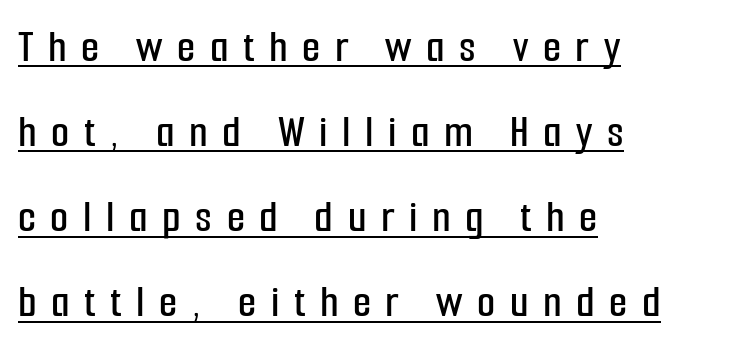
A continuous stroke trails under the words, as in a hyperlink. These lines are rendered in a variable-pitch font. The specimen reads as upright at a glance. Is the letter spacing exaggerated? Yes — the characters are pushed far apart. Does the type have serifs? No, each stem ends abruptly. Left-aligned paragraph, ragged on the right.
